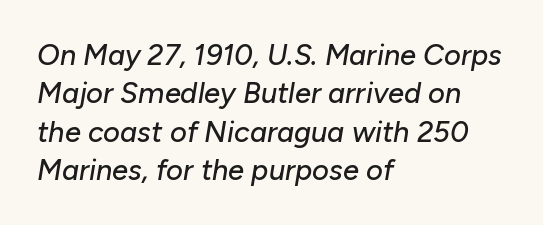
Q: Is the text italic (slanted)? A: Yes, it leans right by about 10 degrees.
Q: Is the text underlined? A: No.
Q: How is the paragraph aligned? A: Left-aligned.
Q: Is the spacing between letters normal or unusually wide? A: Normal.
Q: Is the spacing between lines tight, normal or loose? A: Normal.
Q: Width (condensed, normal, or wide)? A: Normal.
Q: Stroke contrast? A: Low.
Q: x-height? A: Medium.
Q: Monospaced? A: No.
